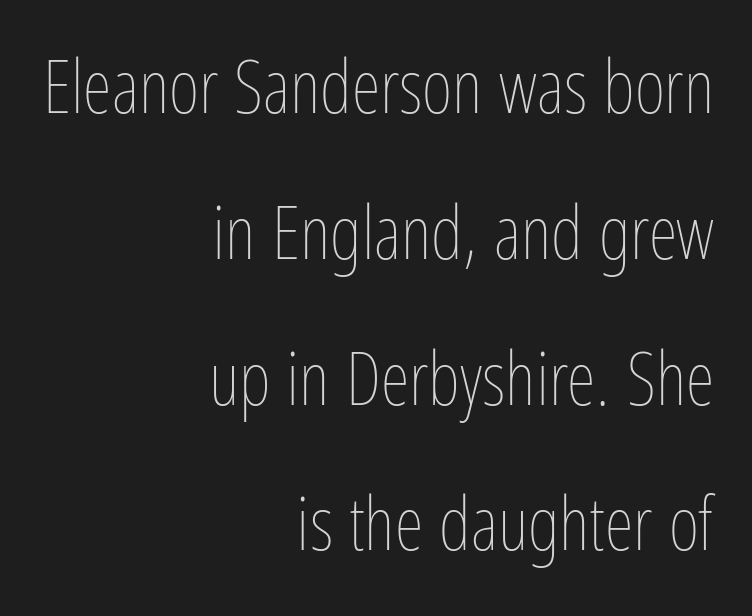
Q: Is the text bold? A: No.
Q: Is the text italic (slanted)? A: No, it is upright.
Q: Is the text underlined? A: No.
Q: How is the paragraph aligned? A: Right-aligned.
Q: Is the spacing between letters normal or unusually wide? A: Normal.
Q: Is the spacing between lines tight, normal or loose? A: Loose.
Q: Width (condensed, normal, or wide)? A: Condensed.
Q: Stroke contrast? A: Low.
Q: x-height? A: Medium.
Q: Monospaced? A: No.
